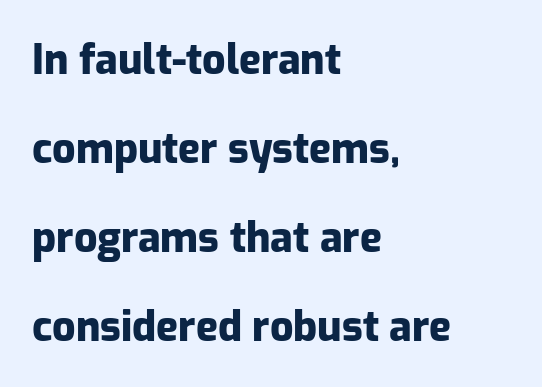
The image shows 41 px heavy sans-serif type, upright; set left-aligned, loose line spacing (2.17x), normal letter spacing, not underlined; low stroke contrast and a medium x-height.
